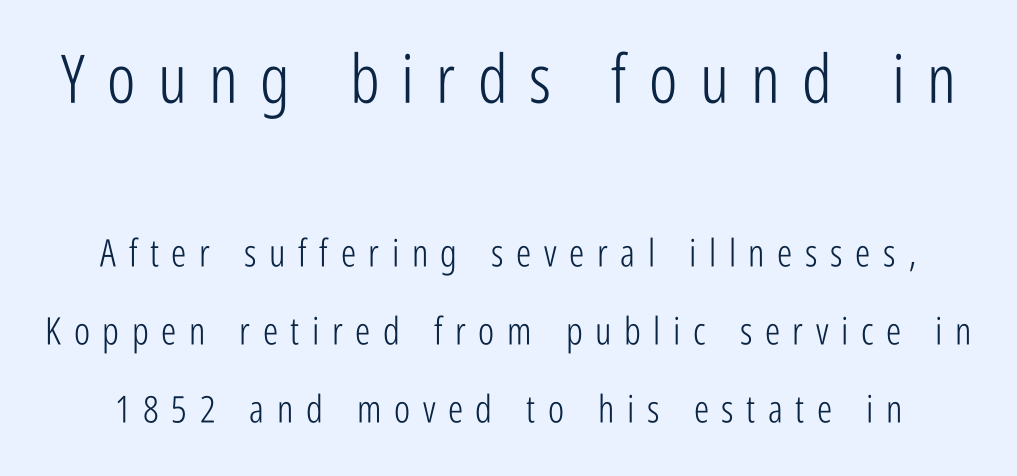
Q: Is the text bold? A: No.
Q: Is the text italic (slanted)? A: No, it is upright.
Q: Is the typeface a serif or a sans-serif typeface? A: Sans-serif.
Q: Is the text underlined? A: No.
Q: Is the spacing between letters normal or unusually wide? A: Unusually wide.
Q: Is the spacing between lines tight, normal or loose? A: Loose.
Q: Which block of text is set in a larger size, the first (top) or the second (bottom)? A: The first (top) one.
Q: Width (condensed, normal, or wide)? A: Condensed.
Q: Stroke contrast? A: Low.
Q: x-height? A: Medium.
Q: Monospaced? A: No.
